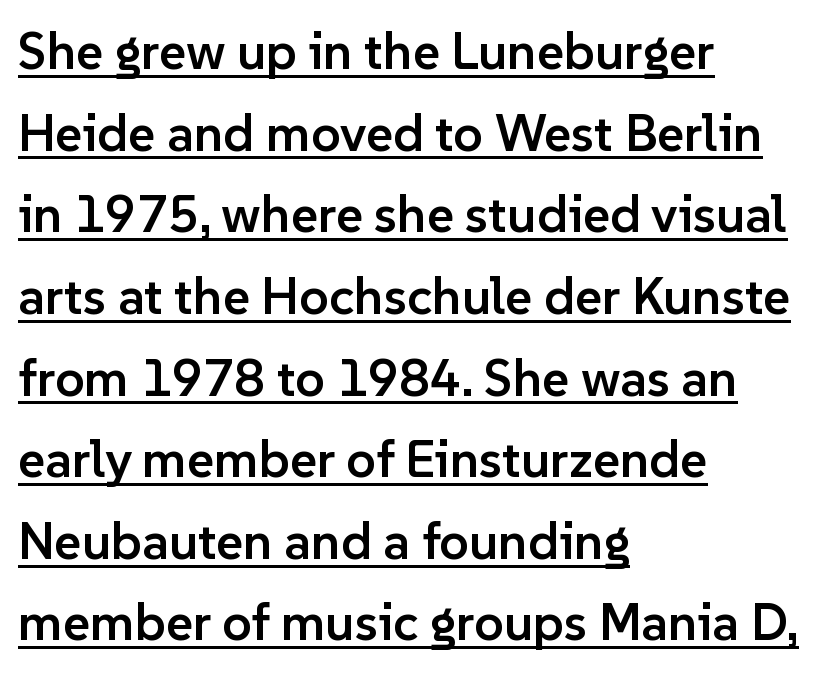
These lines carry some extra weight — a demibold, not a full bold. This is sans-serif lettering, the kind often seen on screens and signage. Every character sits straight up, as roman type does. Which margin do the lines hug? The left one — the right edge is uneven. Nothing unusual about the tracking: characters are spaced as the font intends.
